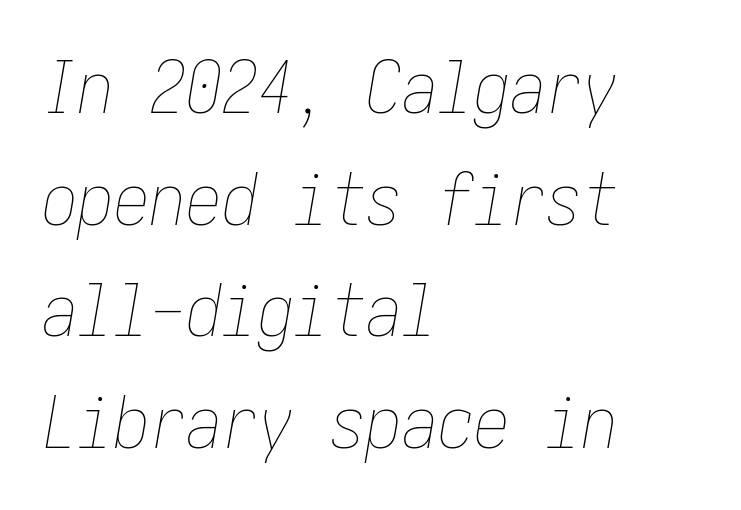
The image shows 72 px thin, condensed type, italic (leaning right); set left-aligned, normal line spacing (1.55x), normal letter spacing, not underlined; low stroke contrast and a medium x-height.
